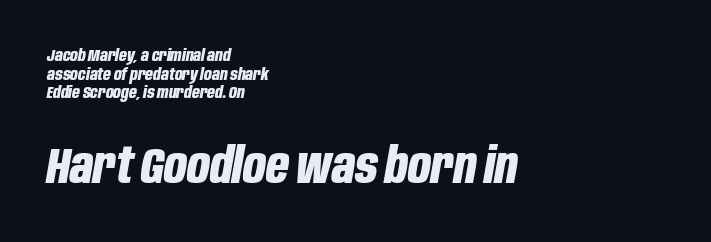
The image shows 50 px bold, condensed type, italic (leaning right); set left-aligned, tight line spacing (1.09x), normal letter spacing, not underlined; the second (bottom) block is 2.94x larger; low stroke contrast and a large x-height.
